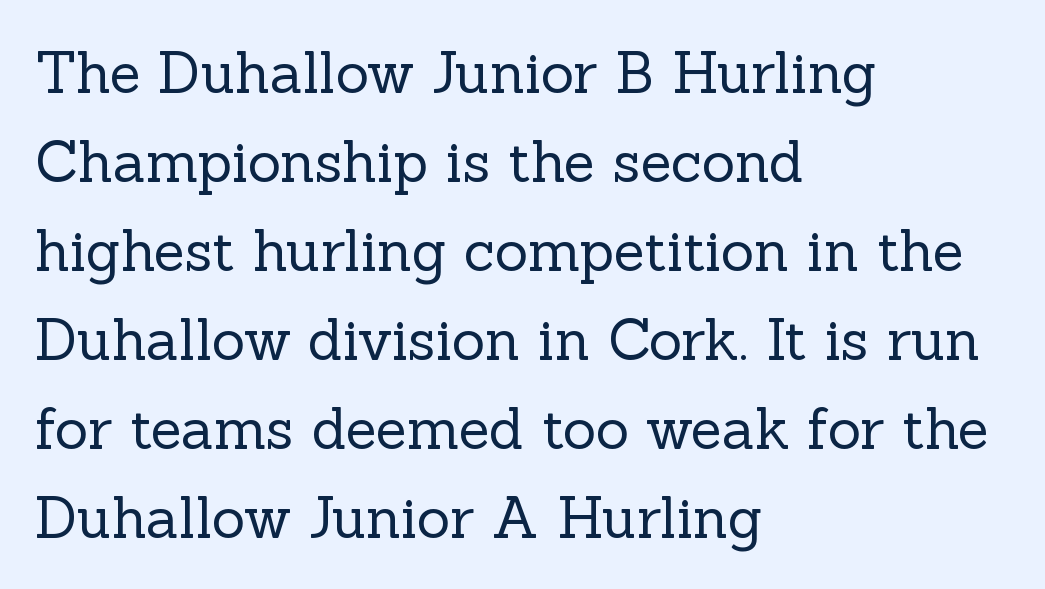
{"serif": "yes", "italic": "no", "bold": "no", "weight": "regular", "width": "normal", "x_height": "medium", "monospaced": "no", "underline": "no", "align": "left", "line_spacing": "normal", "line_spacing_ratio": 1.56, "letter_spacing": "normal", "letter_spacing_em": 0.0, "glyph_px": 57}
